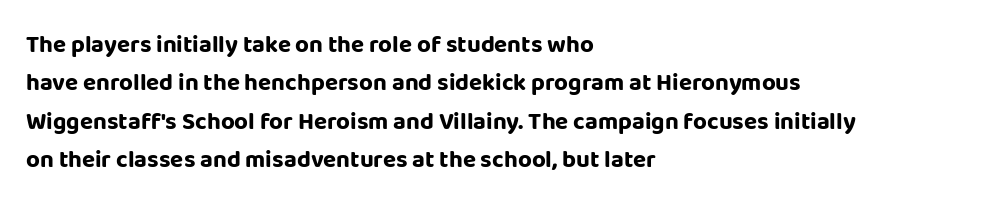
The image shows 24 px bold type, upright; set left-aligned, normal line spacing (1.6x), normal letter spacing, not underlined.
